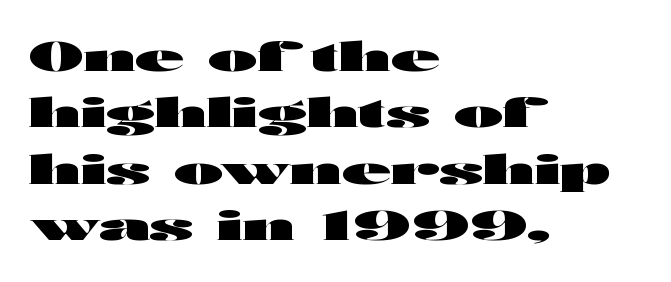
The image shows 40 px heavy, wide sans-serif type, upright; set left-aligned, normal line spacing (1.41x), normal letter spacing, not underlined; high stroke contrast and a medium x-height.
